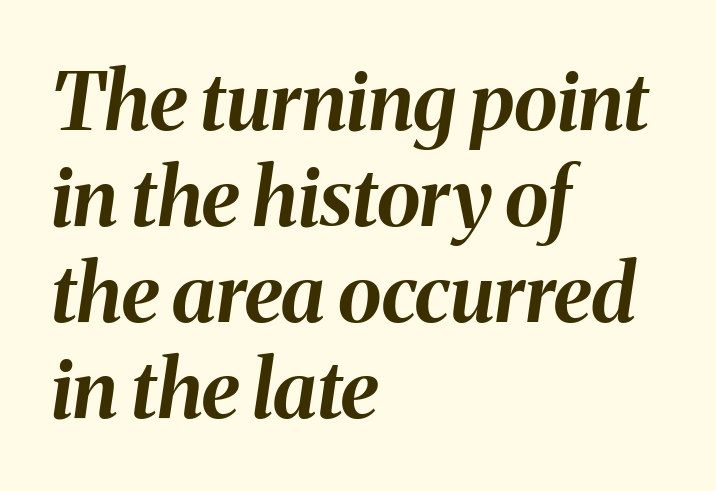
Q: Is the text bold? A: Yes.
Q: Is the text italic (slanted)? A: Yes, it leans right by about 8 degrees.
Q: Is the text underlined? A: No.
Q: How is the paragraph aligned? A: Left-aligned.
Q: Is the spacing between letters normal or unusually wide? A: Normal.
Q: Width (condensed, normal, or wide)? A: Normal.
Q: Stroke contrast? A: Medium.
Q: x-height? A: Medium.
Q: Monospaced? A: No.
